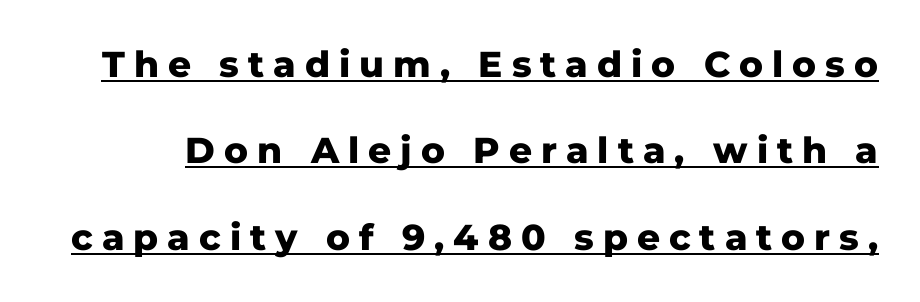
Q: Is the text bold? A: Yes.
Q: Is the text italic (slanted)? A: No, it is upright.
Q: Is the typeface a serif or a sans-serif typeface? A: Sans-serif.
Q: Is the text underlined? A: Yes.
Q: Is the spacing between letters normal or unusually wide? A: Unusually wide.
Q: Is the spacing between lines tight, normal or loose? A: Loose.
Q: Width (condensed, normal, or wide)? A: Normal.
Q: Stroke contrast? A: Low.
Q: x-height? A: Medium.
Q: Monospaced? A: No.
